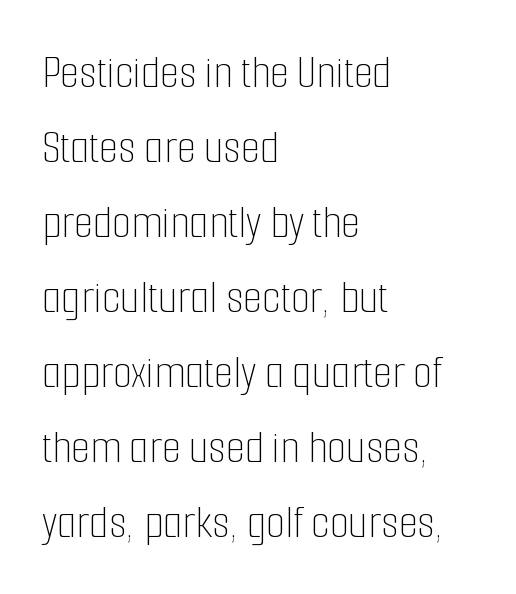
The image shows 49 px thin, condensed type, upright; set left-aligned, normal line spacing (1.53x), normal letter spacing, not underlined; low stroke contrast and a medium x-height.
